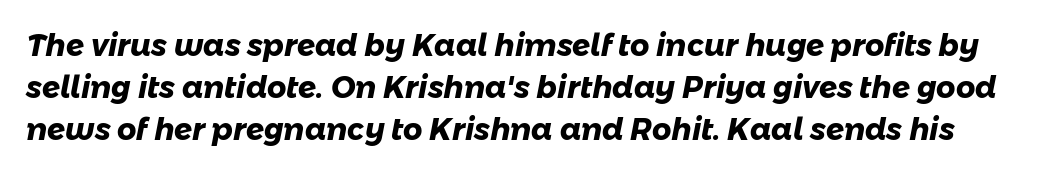
The image shows 30 px heavy sans-serif type; set normal line spacing (1.4x), normal letter spacing, not underlined; low stroke contrast and a medium x-height.
